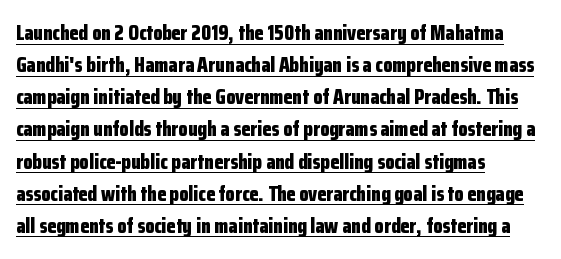
The image shows 21 px bold type, upright; set left-aligned, normal line spacing (1.53x), normal letter spacing, underlined.
